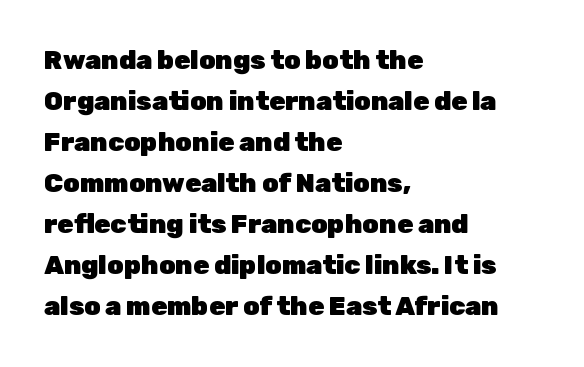
{"italic": "no", "bold": "yes", "underline": "no", "align": "left", "line_spacing": "normal", "line_spacing_ratio": 1.58, "letter_spacing": "normal", "letter_spacing_em": 0.0, "glyph_px": 26}
